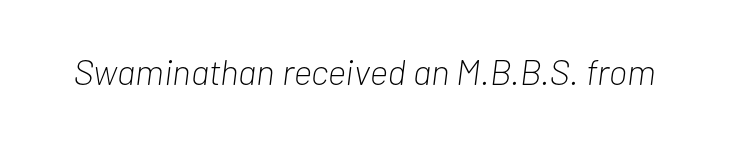
Q: Is the text bold? A: No.
Q: Is the text italic (slanted)? A: Yes, it leans right by about 7 degrees.
Q: Is the text underlined? A: No.
Q: Is the spacing between letters normal or unusually wide? A: Normal.
Q: Width (condensed, normal, or wide)? A: Condensed.
Q: Stroke contrast? A: Low.
Q: x-height? A: Medium.
Q: Monospaced? A: No.
